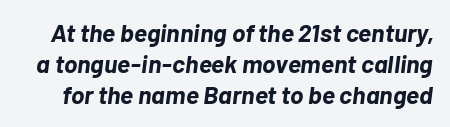
Q: Is the text bold? A: Yes.
Q: Is the text italic (slanted)? A: Yes, it leans right by about 7 degrees.
Q: Is the text underlined? A: No.
Q: Is the spacing between letters normal or unusually wide? A: Normal.
Q: Is the spacing between lines tight, normal or loose? A: Normal.
